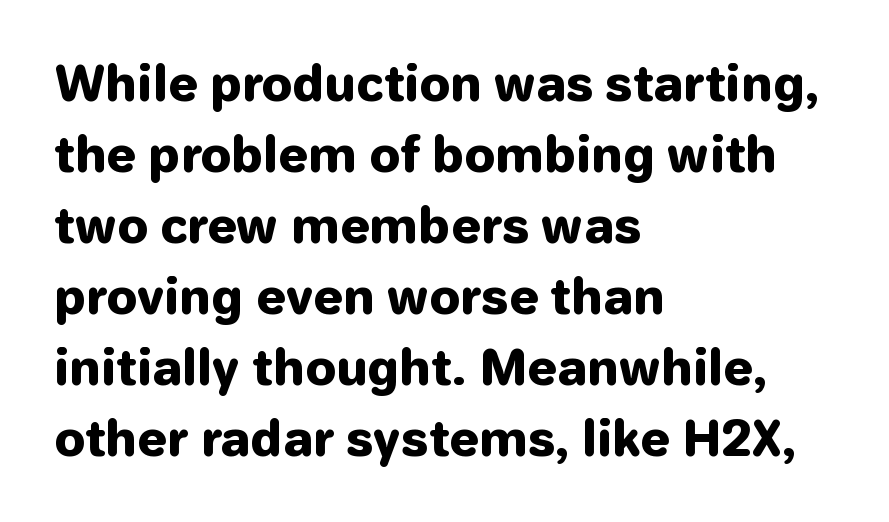
Has an underline been added? It has not. Horizontal alignment here is leftward, the default for most running prose. No extra tracking has been applied to these lines. Summary of weight: heavy, a full bold.
